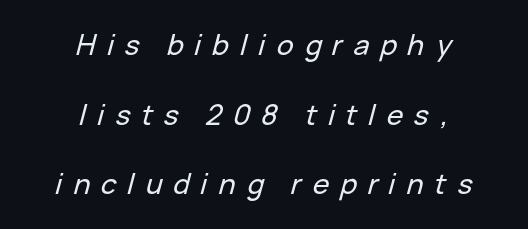
Does the lettering tilt? It does — this is italic. Note the varied advance widths — an 'i' is clearly narrower than an 'm'. Look at the tracking — it's clearly loosened, letters drifting apart. Widely set lines give the paragraph a tall, airy silhouette. The paragraph has two soft edges and a firm central axis. The glyphs are unaccompanied by any horizontal stroke below them.
